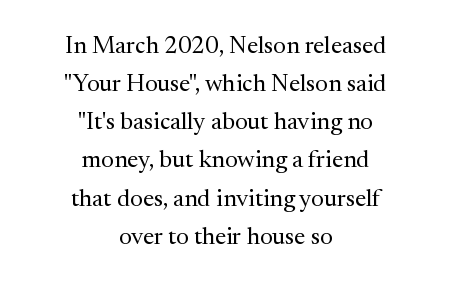
The image shows 24 px text type, upright; set centered, normal line spacing (1.59x), normal letter spacing, not underlined.
